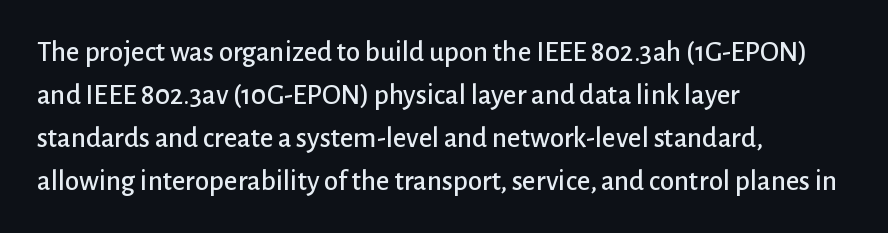
Q: Is the text italic (slanted)? A: No, it is upright.
Q: Is the typeface a serif or a sans-serif typeface? A: Sans-serif.
Q: Is the text underlined? A: No.
Q: How is the paragraph aligned? A: Left-aligned.
Q: Is the spacing between letters normal or unusually wide? A: Normal.
Q: Is the spacing between lines tight, normal or loose? A: Normal.
Q: Width (condensed, normal, or wide)? A: Normal.
Q: Stroke contrast? A: Low.
Q: x-height? A: Medium.
Q: Monospaced? A: No.
